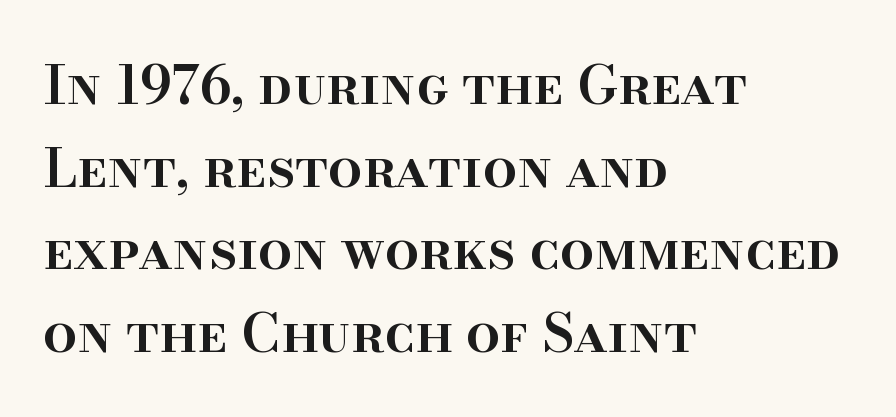
Unmarked baselines from the first word to the last. There is no visible air inserted between adjacent glyphs. The passage shown is typeset with a serif family. Spacing verdict: proportional, widths tailored to each character. This sample uses an upright cut, with every glyph sitting square on the baseline.
